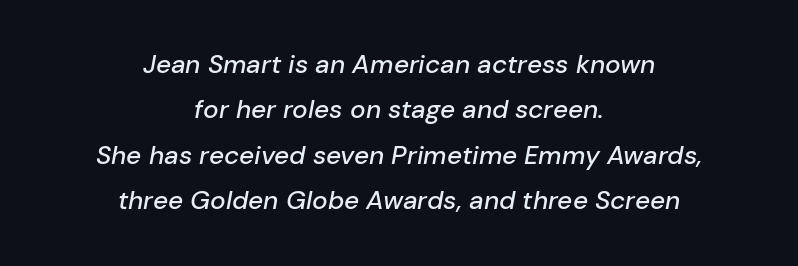
{"italic": "yes", "lean": "right", "slant_degrees": 10, "underline": "no", "align": "center", "line_spacing_ratio": 1.75, "letter_spacing": "normal", "letter_spacing_em": 0.0, "glyph_px": 26}
